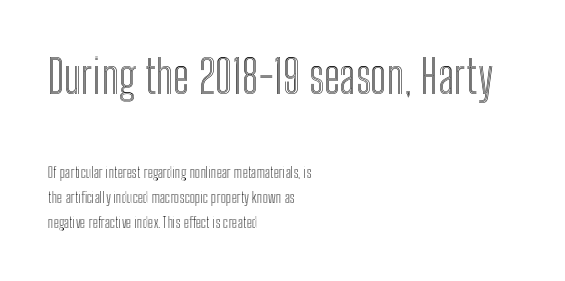
{"italic": "no", "width": "condensed", "x_height": "medium", "monospaced": "no", "underline": "no", "align": "left", "line_spacing": "normal", "line_spacing_ratio": 1.69, "letter_spacing": "normal", "letter_spacing_em": 0.0, "larger_block": "first", "size_ratio": 3.07, "glyph_px": 46}
